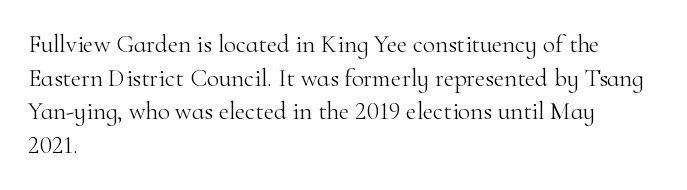
{"italic": "no", "bold": "no", "underline": "no", "align": "left", "line_spacing": "normal", "line_spacing_ratio": 1.35, "letter_spacing": "normal", "letter_spacing_em": 0.0, "glyph_px": 25}
